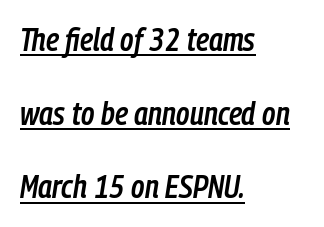
The image shows 32 px semibold, condensed type, italic (leaning right); set left-aligned, loose line spacing (2.3x), normal letter spacing, underlined; low stroke contrast and a medium x-height.
